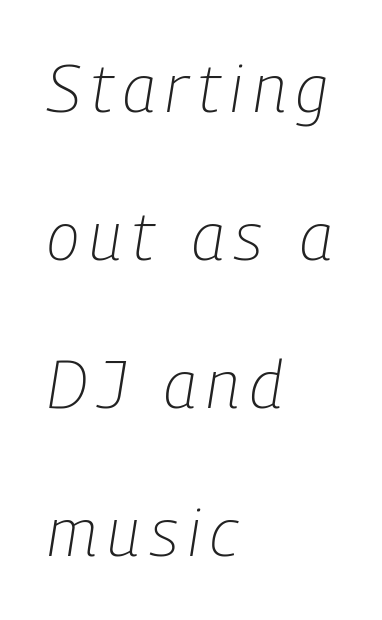
The image shows 67 px light, condensed type, italic (leaning right); set left-aligned, loose line spacing (2.21x), not underlined; low stroke contrast and a medium x-height.
